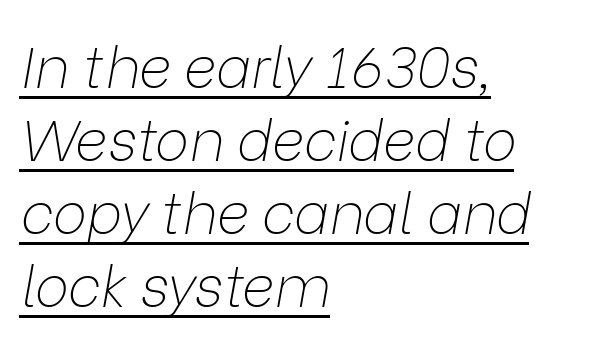
Caption: lettering with a line underneath. Summary of weight: not heavy and not bold. Italic: yes, the glyphs are oblique. Evenly set lines give the paragraph a standard silhouette.
